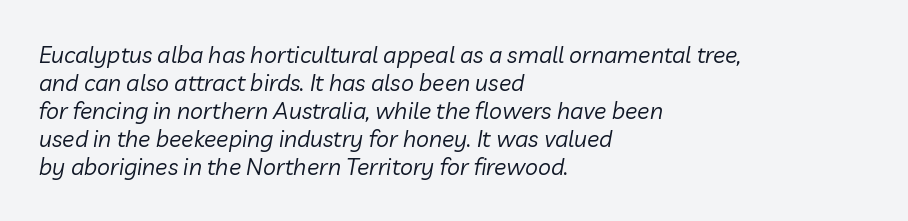
Students, note that the glyphs here touch the page at normal intervals. Plain, unruled lines of type. You can tell it's italic because the verticals aren't actually vertical. These lines stack with their left ends in a neat column. A light-to-regular cut is what we see here.
